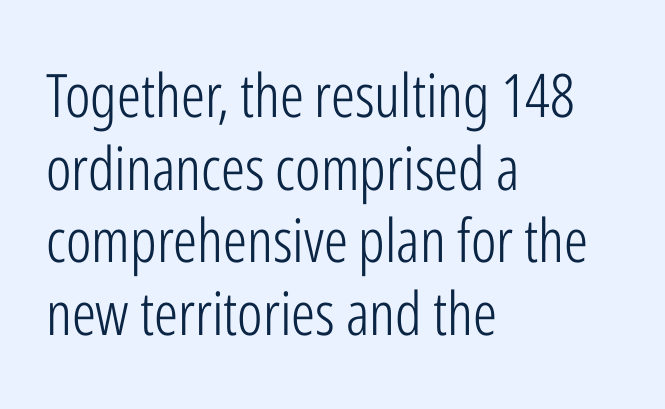
Q: Is the text bold? A: No.
Q: Is the text italic (slanted)? A: No, it is upright.
Q: Is the typeface a serif or a sans-serif typeface? A: Sans-serif.
Q: Is the text underlined? A: No.
Q: How is the paragraph aligned? A: Left-aligned.
Q: Is the spacing between letters normal or unusually wide? A: Normal.
Q: Width (condensed, normal, or wide)? A: Condensed.
Q: Stroke contrast? A: Low.
Q: x-height? A: Medium.
Q: Monospaced? A: No.
